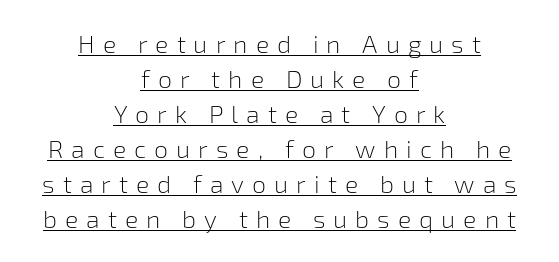
Q: Is the text bold? A: No.
Q: Is the text italic (slanted)? A: No, it is upright.
Q: Is the text underlined? A: Yes.
Q: How is the paragraph aligned? A: Centered.
Q: Is the spacing between letters normal or unusually wide? A: Unusually wide.
Q: Is the spacing between lines tight, normal or loose? A: Normal.
